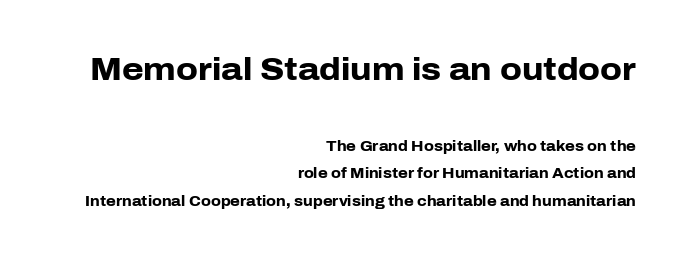
The image shows 31 px heavy sans-serif type, upright; set right-aligned, loose line spacing (1.97x), normal letter spacing, not underlined; the first (top) block is 2.21x larger; low stroke contrast and a medium x-height.
